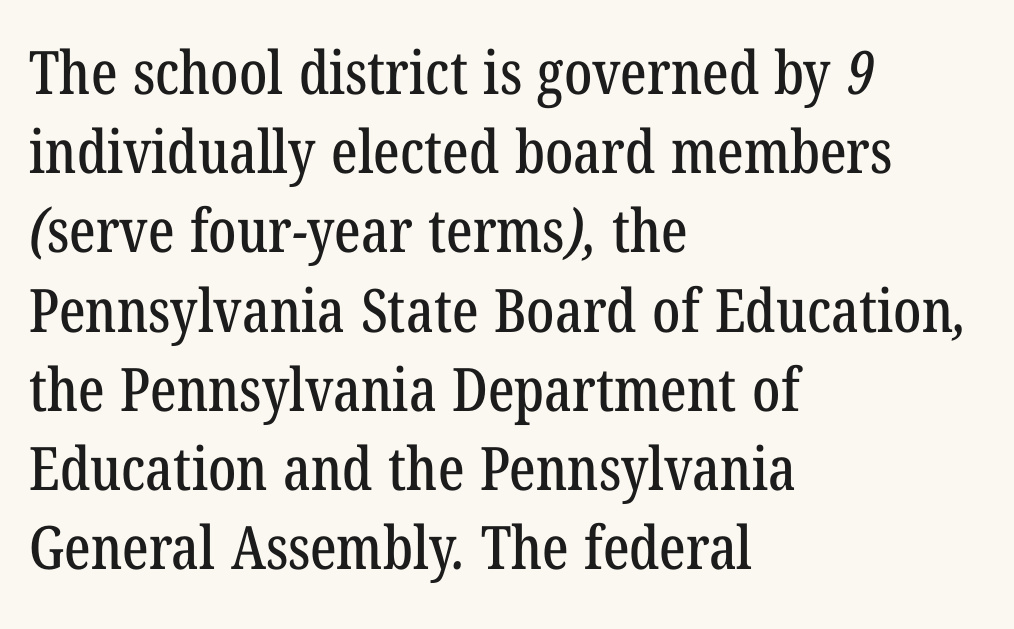
Q: Is the typeface a serif or a sans-serif typeface? A: Serif.
Q: Is the text underlined? A: No.
Q: How is the paragraph aligned? A: Left-aligned.
Q: Is the spacing between letters normal or unusually wide? A: Normal.
Q: Is the spacing between lines tight, normal or loose? A: Normal.
Q: Width (condensed, normal, or wide)? A: Condensed.
Q: Stroke contrast? A: Low.
Q: x-height? A: Medium.
Q: Monospaced? A: No.
